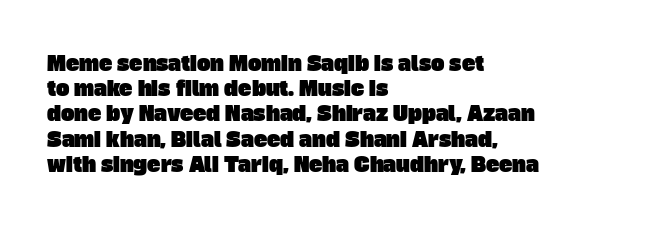
Type without underlining. Between one letter and the next there's only the usual sliver of space. Notice how descenders clear the ascenders below comfortably — that's standard leading. The setting favours the left margin, as ordinary paragraphs usually do.
